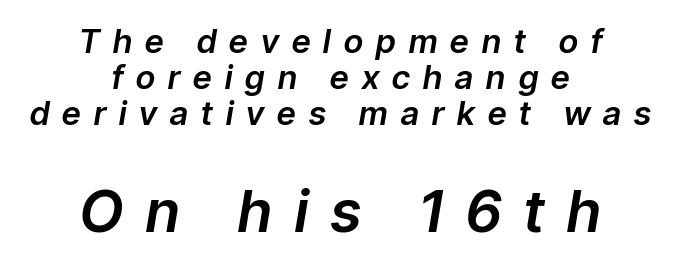
The image shows 58 px text type, italic (leaning right); set centered, tight line spacing (1.09x), unusually wide letter spacing (+0.4 em), not underlined; the second (bottom) block is 1.76x larger; low stroke contrast and a medium x-height.
